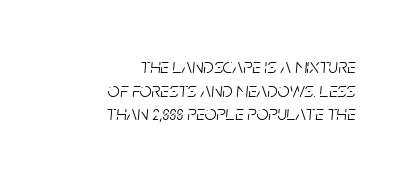
Q: Is the text bold? A: No.
Q: Is the text italic (slanted)? A: Yes, it leans right by about 5 degrees.
Q: Is the text underlined? A: No.
Q: How is the paragraph aligned? A: Right-aligned.
Q: Is the spacing between letters normal or unusually wide? A: Normal.
Q: Is the spacing between lines tight, normal or loose? A: Tight.
